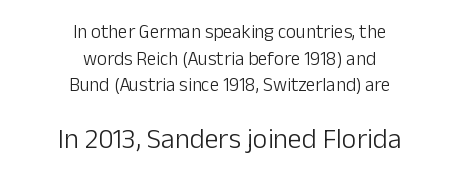
Q: Is the text bold? A: No.
Q: Is the text italic (slanted)? A: No, it is upright.
Q: Is the typeface a serif or a sans-serif typeface? A: Sans-serif.
Q: Is the text underlined? A: No.
Q: How is the paragraph aligned? A: Centered.
Q: Is the spacing between letters normal or unusually wide? A: Normal.
Q: Is the spacing between lines tight, normal or loose? A: Normal.
Q: Which block of text is set in a larger size, the first (top) or the second (bottom)? A: The second (bottom) one.
Q: Width (condensed, normal, or wide)? A: Normal.
Q: Stroke contrast? A: Low.
Q: x-height? A: Medium.
Q: Monospaced? A: No.
